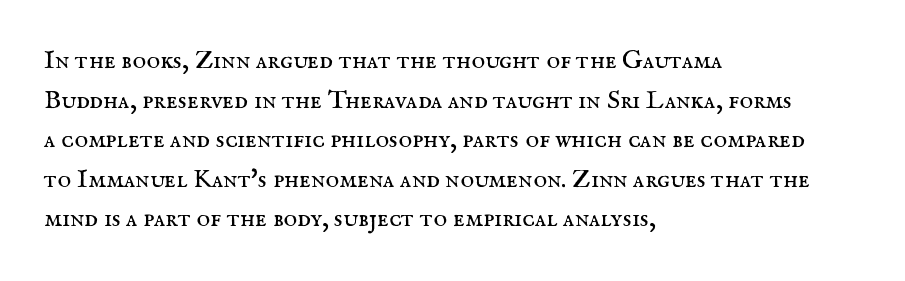
The image shows 26 px text type, upright; set left-aligned, normal line spacing (1.52x), normal letter spacing, not underlined.
